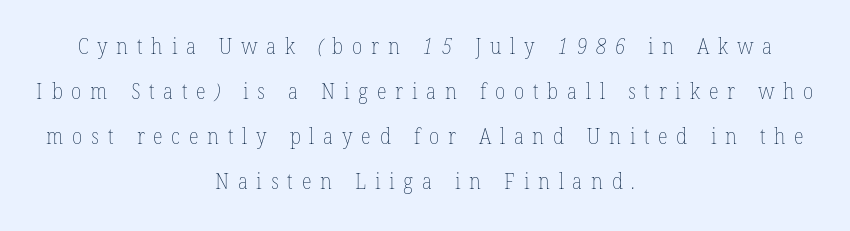
In terms of leading, this rendering errs on the spacious side. How are the letters spaced? Widely, with obvious added tracking. Layout note: lines centered. Unbolded letterforms with no extra heft. Decoration check: the copy has no underline.
